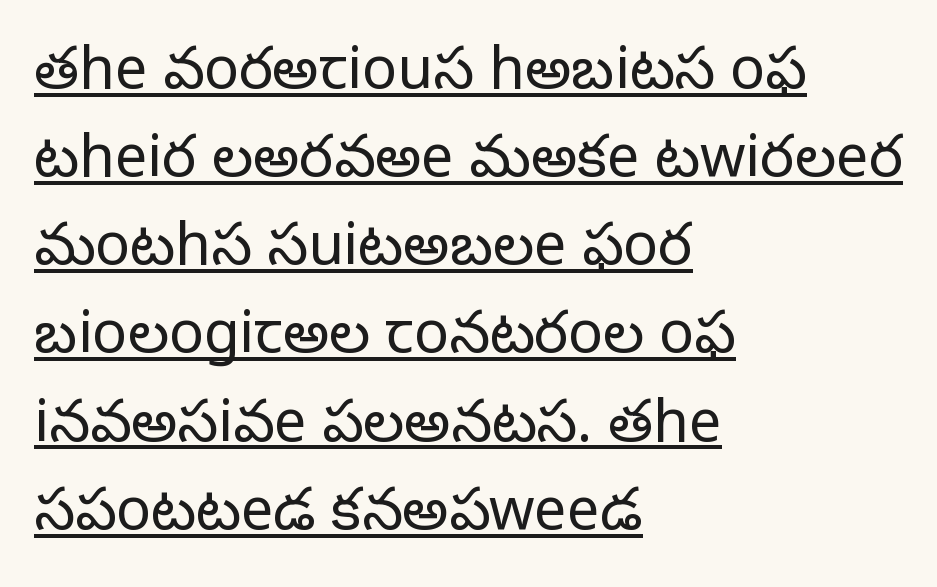
This sample uses an upright cut, with every glyph sitting square on the baseline. Think of a printed novel: that variable character pitch is what you see here. Words appear dense and cohesive because spacing is normal. The passage shown is underscored from start to finish. Is the type heavy? It reads as light-to-regular instead.
